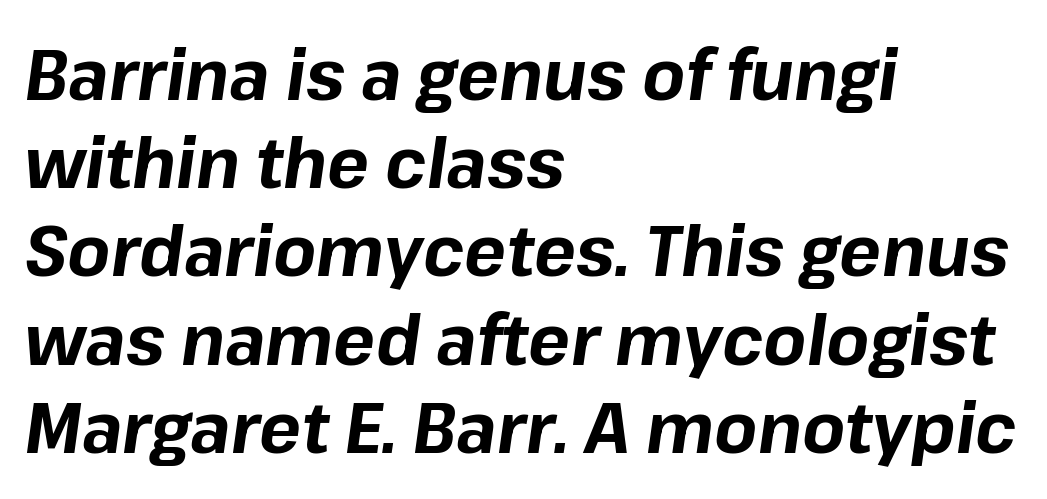
{"italic": "yes", "lean": "right", "slant_degrees": 8, "bold": "yes", "weight": "bold", "width": "normal", "stroke_contrast": "low", "x_height": "medium", "monospaced": "no", "underline": "no", "align": "left", "line_spacing": "normal", "line_spacing_ratio": 1.26, "letter_spacing": "normal", "letter_spacing_em": 0.0, "glyph_px": 70}
